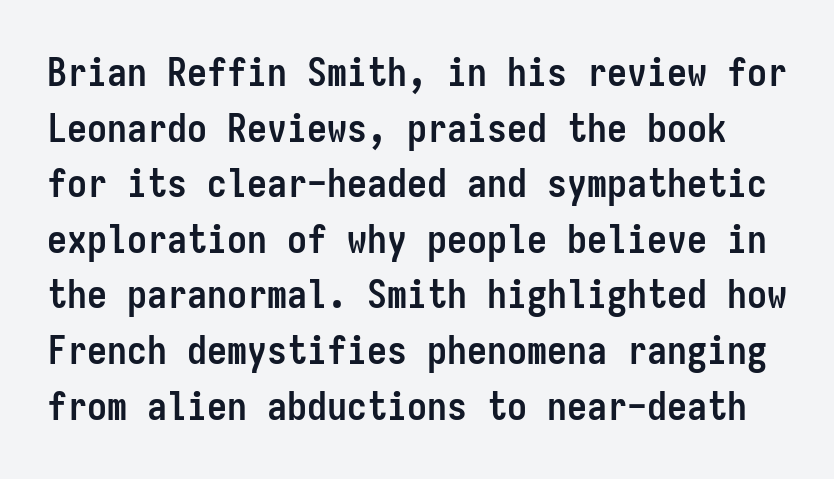
Q: Is the text bold? A: Yes.
Q: Is the text italic (slanted)? A: No, it is upright.
Q: Is the typeface a serif or a sans-serif typeface? A: Sans-serif.
Q: Is the text underlined? A: No.
Q: Is the spacing between letters normal or unusually wide? A: Normal.
Q: Is the spacing between lines tight, normal or loose? A: Normal.
Q: Width (condensed, normal, or wide)? A: Condensed.
Q: Stroke contrast? A: Low.
Q: x-height? A: Medium.
Q: Monospaced? A: Yes.
